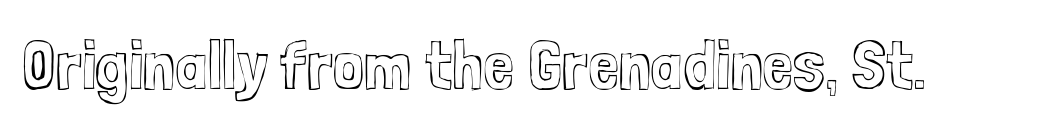
Q: Is the text italic (slanted)? A: No, it is upright.
Q: Is the text underlined? A: No.
Q: Is the spacing between letters normal or unusually wide? A: Normal.
Q: Width (condensed, normal, or wide)? A: Condensed.
Q: x-height? A: Medium.
Q: Monospaced? A: No.
